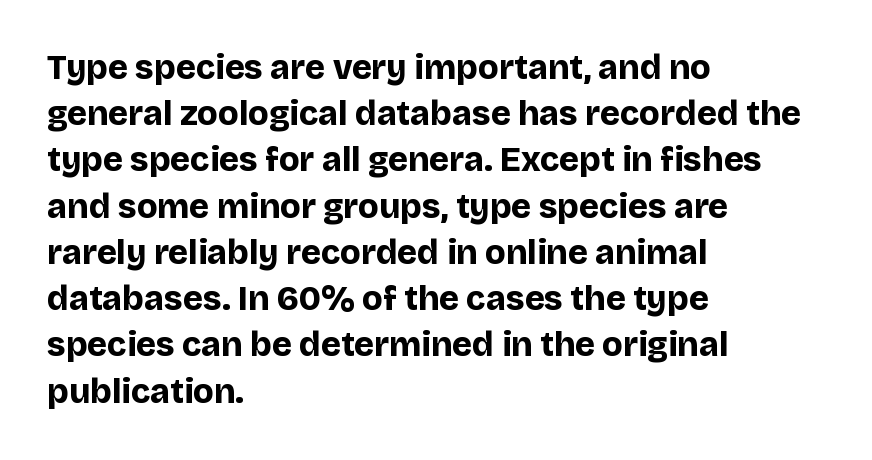
Q: Is the text bold? A: Yes.
Q: Is the text italic (slanted)? A: No, it is upright.
Q: Is the typeface a serif or a sans-serif typeface? A: Sans-serif.
Q: Is the text underlined? A: No.
Q: How is the paragraph aligned? A: Left-aligned.
Q: Is the spacing between letters normal or unusually wide? A: Normal.
Q: Is the spacing between lines tight, normal or loose? A: Normal.
Q: Width (condensed, normal, or wide)? A: Normal.
Q: Stroke contrast? A: Low.
Q: x-height? A: Large.
Q: Monospaced? A: No.
